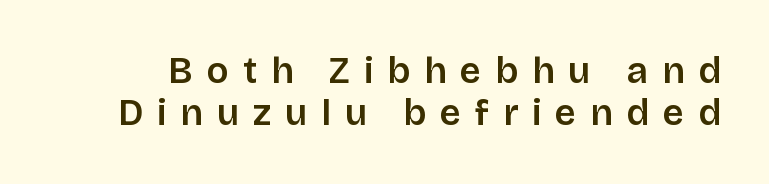
The image shows 37 px sans-serif type, upright; set tight line spacing (1.14x), unusually wide letter spacing (+0.37 em), not underlined; low stroke contrast and a large x-height.
